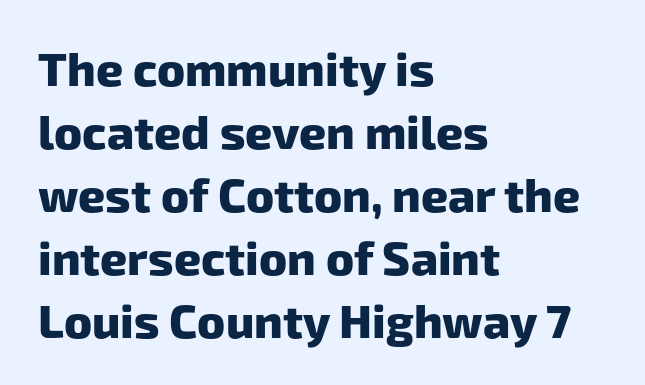
{"serif": "no", "bold": "yes", "weight": "heavy", "width": "normal", "stroke_contrast": "low", "x_height": "medium", "monospaced": "no", "underline": "no", "align": "left", "line_spacing": "normal", "line_spacing_ratio": 1.34, "letter_spacing": "normal", "letter_spacing_em": 0.0, "glyph_px": 47}
